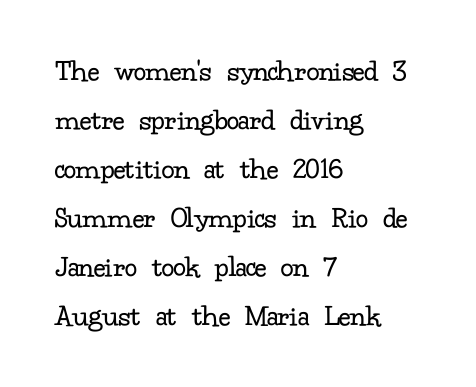
How are the letters spaced? Ordinarily, with no added tracking. Baseline-to-baseline distance is the conventional proportion of letter height. Is there any slant? The stems are plumb. Look at the bottom of the vertical strokes: they flare into serifs here.
